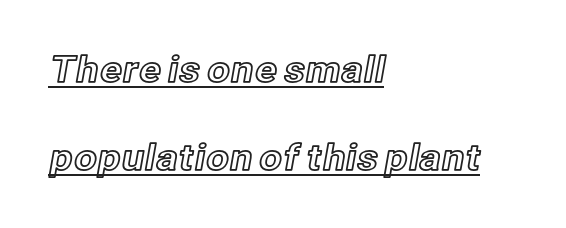
{"width": "normal", "x_height": "medium", "monospaced": "no", "underline": "yes", "align": "left", "line_spacing": "loose", "line_spacing_ratio": 2.45, "letter_spacing": "normal", "letter_spacing_em": 0.0, "glyph_px": 36}
